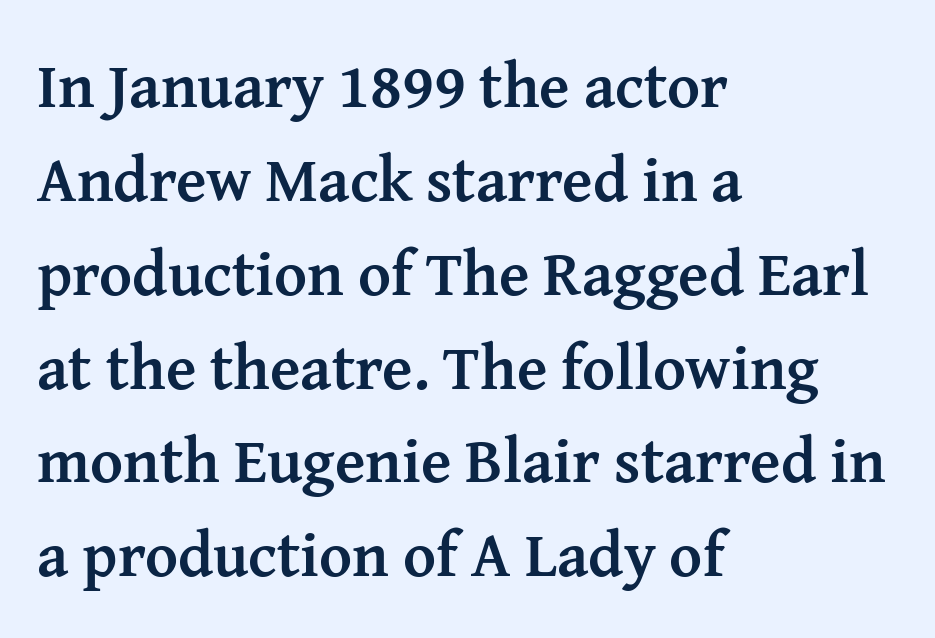
You could not count columns in this text — the font is proportionally spaced. The gap between lines stays unmarked. Type style note: has serifs. Short note: letters normally spaced. This is the regular roman posture of the typeface.
